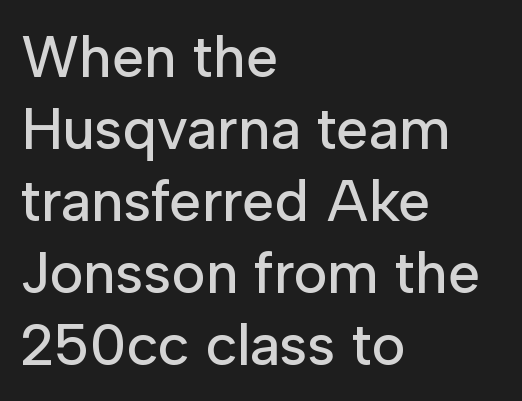
{"serif": "no", "italic": "no", "width": "normal", "stroke_contrast": "low", "x_height": "medium", "monospaced": "no", "underline": "no", "align": "left", "line_spacing_ratio": 1.24, "letter_spacing": "normal", "letter_spacing_em": 0.0, "glyph_px": 58}
